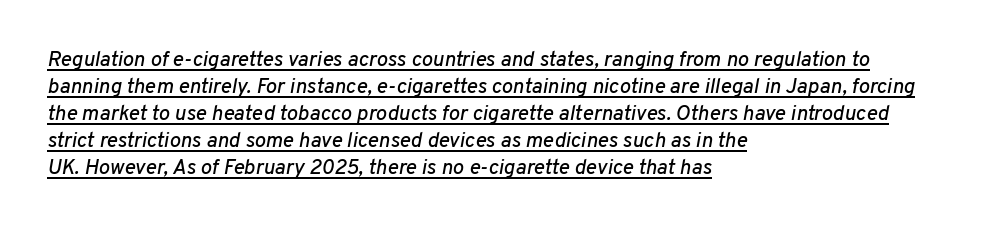
{"italic": "yes", "lean": "right", "slant_degrees": 10, "underline": "yes", "align": "left", "line_spacing": "normal", "line_spacing_ratio": 1.28, "letter_spacing": "normal", "letter_spacing_em": 0.0, "glyph_px": 21}
